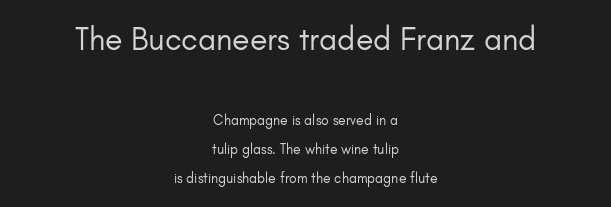
Two sizes are in play, and the larger belongs to the first block. Nobody drew a line under any word here. You could call the tracking neutral — neither tight nor loose. Varying glyph widths throughout — classic text-font behaviour. The rendering shows plain stroke endings on the letterforms — a sans-serif design. In CSS terms this would be text-align: center.
